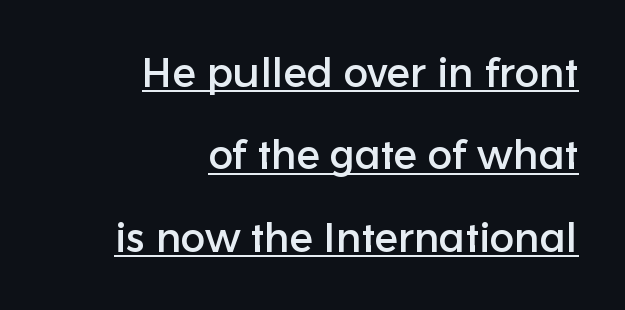
Q: Is the text italic (slanted)? A: No, it is upright.
Q: Is the typeface a serif or a sans-serif typeface? A: Sans-serif.
Q: Is the text underlined? A: Yes.
Q: How is the paragraph aligned? A: Right-aligned.
Q: Is the spacing between letters normal or unusually wide? A: Normal.
Q: Is the spacing between lines tight, normal or loose? A: Loose.
Q: Width (condensed, normal, or wide)? A: Normal.
Q: Stroke contrast? A: Low.
Q: x-height? A: Medium.
Q: Monospaced? A: No.
